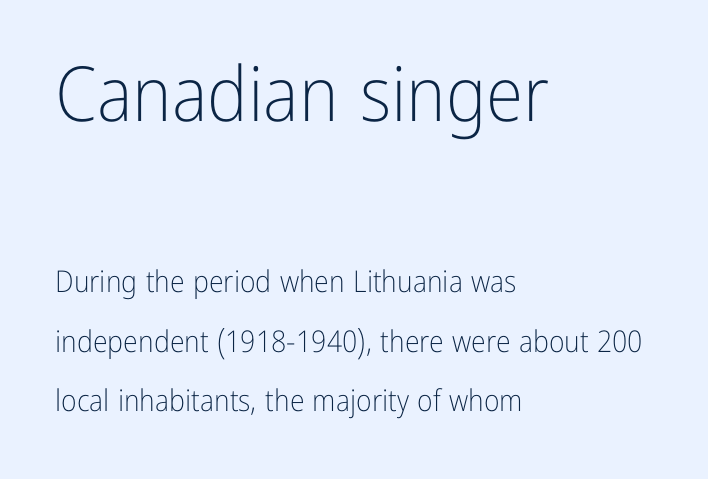
{"serif": "no", "italic": "no", "bold": "no", "weight": "light", "width": "condensed", "stroke_contrast": "low", "x_height": "medium", "monospaced": "no", "underline": "no", "align": "left", "line_spacing": "loose", "line_spacing_ratio": 1.98, "letter_spacing": "normal", "letter_spacing_em": 0.0, "larger_block": "first", "size_ratio": 2.53, "glyph_px": 76}
